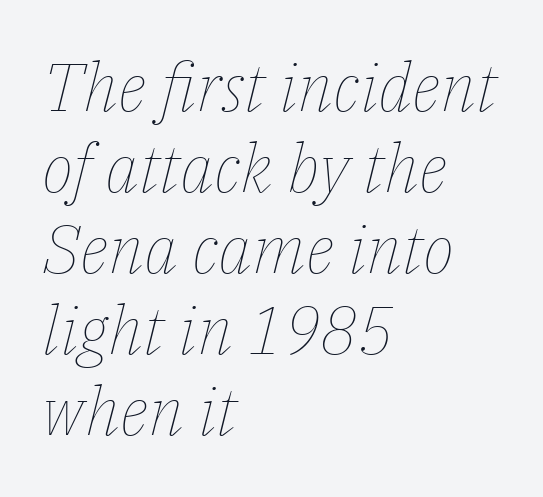
Q: Is the text bold? A: No.
Q: Is the text italic (slanted)? A: Yes, it leans right by about 14 degrees.
Q: Is the text underlined? A: No.
Q: How is the paragraph aligned? A: Left-aligned.
Q: Is the spacing between letters normal or unusually wide? A: Normal.
Q: Width (condensed, normal, or wide)? A: Normal.
Q: Stroke contrast? A: Low.
Q: x-height? A: Medium.
Q: Monospaced? A: No.
